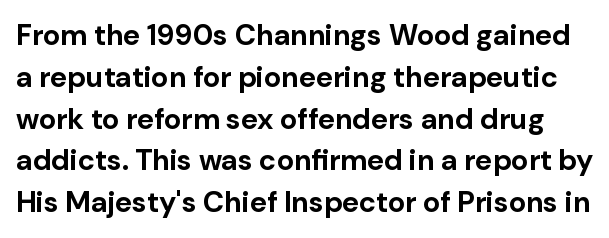
{"serif": "no", "italic": "no", "bold": "yes", "weight": "bold", "width": "normal", "stroke_contrast": "low", "x_height": "medium", "monospaced": "no", "underline": "no", "line_spacing": "normal", "line_spacing_ratio": 1.44, "letter_spacing": "normal", "letter_spacing_em": 0.0, "glyph_px": 29}
